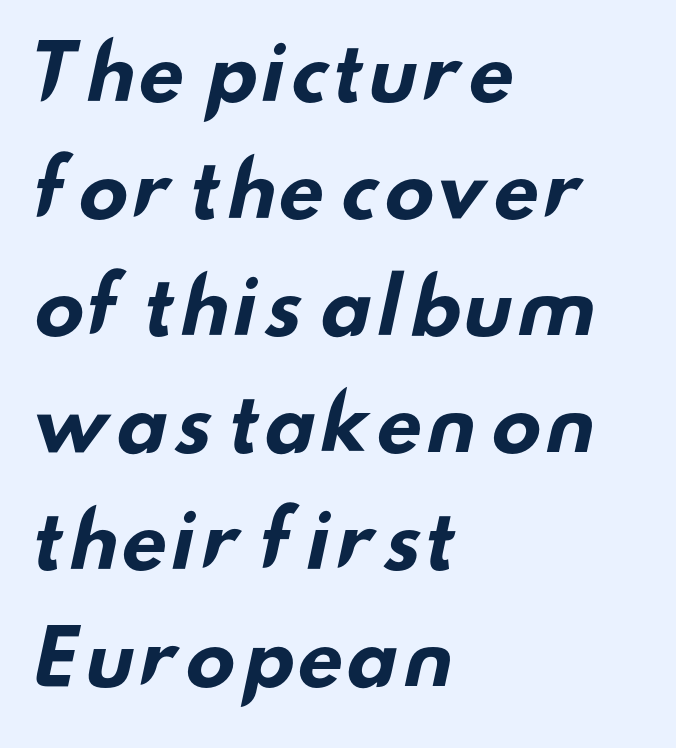
The image shows 76 px bold, wide sans-serif type; set left-aligned, normal line spacing (1.54x), normal letter spacing, not underlined; low stroke contrast and a small x-height.
